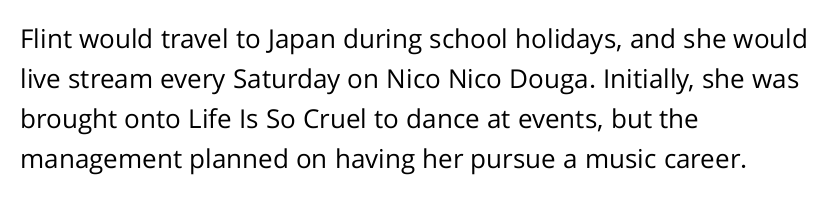
The image shows 26 px text type, upright; set left-aligned, normal line spacing (1.54x), normal letter spacing, not underlined.
